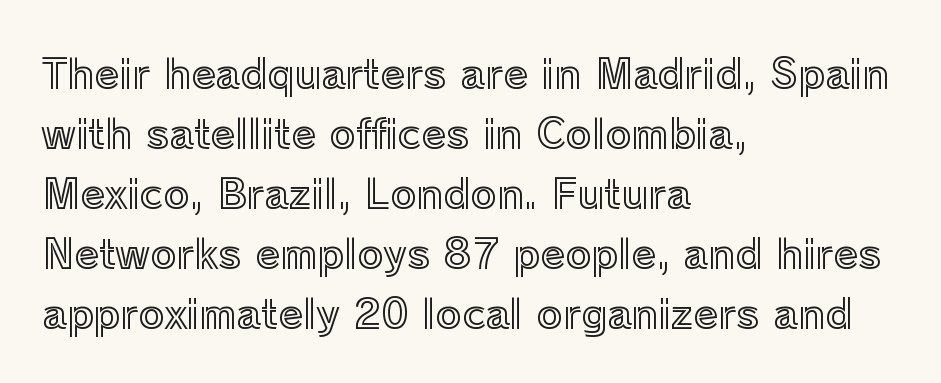
The image shows 40 px text type, upright; set left-aligned, normal line spacing (1.5x), normal letter spacing, not underlined; a medium x-height.
